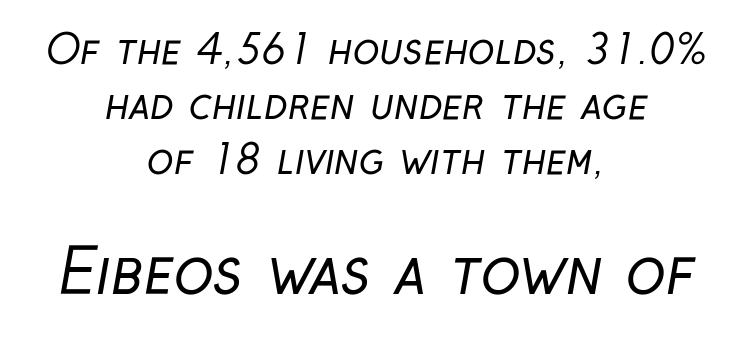
Are there feet on the stems? There aren't — it's a sans. Larger block? The one below; the one above is distinctly smaller. Proportional: the letters do not fall into vertical columns. Think standard paragraph weight, or any step lighter than that. The letterforms sit shoulder to shoulder at normal distance.
